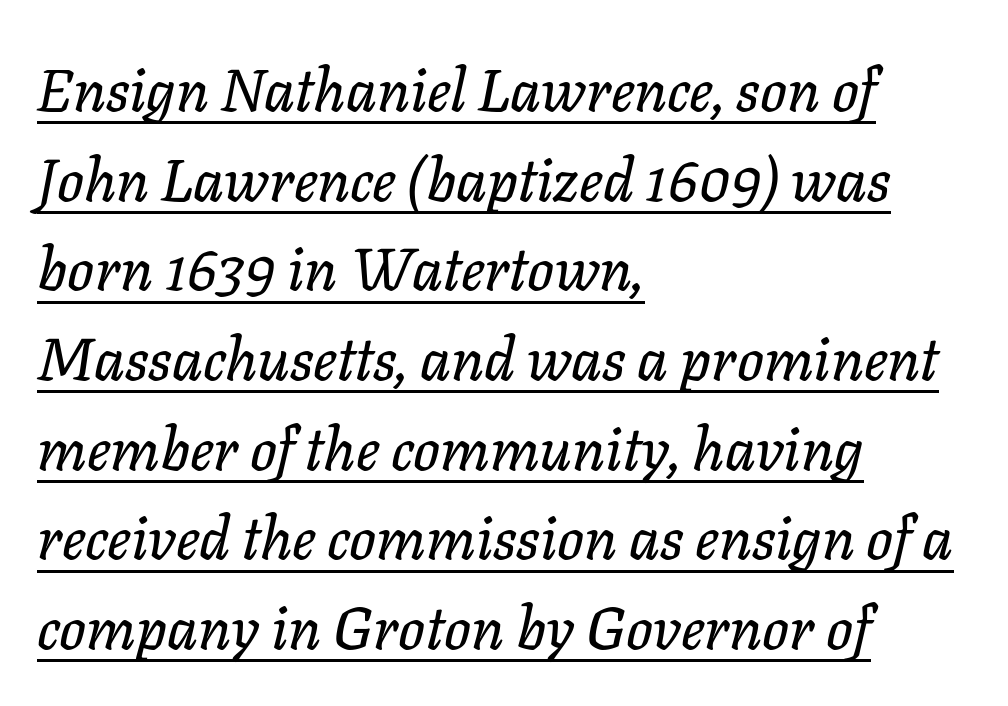
Q: Is the text italic (slanted)? A: Yes, it leans right by about 11 degrees.
Q: Is the text underlined? A: Yes.
Q: How is the paragraph aligned? A: Left-aligned.
Q: Is the spacing between letters normal or unusually wide? A: Normal.
Q: Is the spacing between lines tight, normal or loose? A: Normal.
Q: Width (condensed, normal, or wide)? A: Normal.
Q: Stroke contrast? A: Low.
Q: x-height? A: Medium.
Q: Monospaced? A: No.
